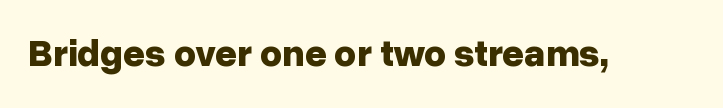
Q: Is the text bold? A: Yes.
Q: Is the text italic (slanted)? A: No, it is upright.
Q: Is the typeface a serif or a sans-serif typeface? A: Sans-serif.
Q: Is the text underlined? A: No.
Q: Is the spacing between letters normal or unusually wide? A: Normal.
Q: Width (condensed, normal, or wide)? A: Normal.
Q: Stroke contrast? A: Low.
Q: x-height? A: Medium.
Q: Monospaced? A: No.
